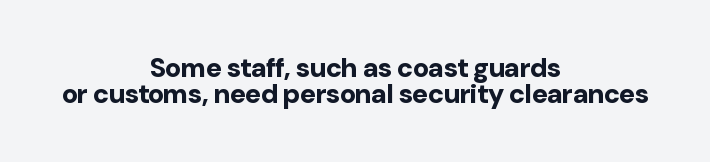
The string is rendered with underlining switched off. The glyphs have the mass of a bold cut. Quick note: not italic, upright. A centered setting, common on invitations and titles, is used for this passage. Notice how descenders almost collide with the ascenders below — that's tight leading.
